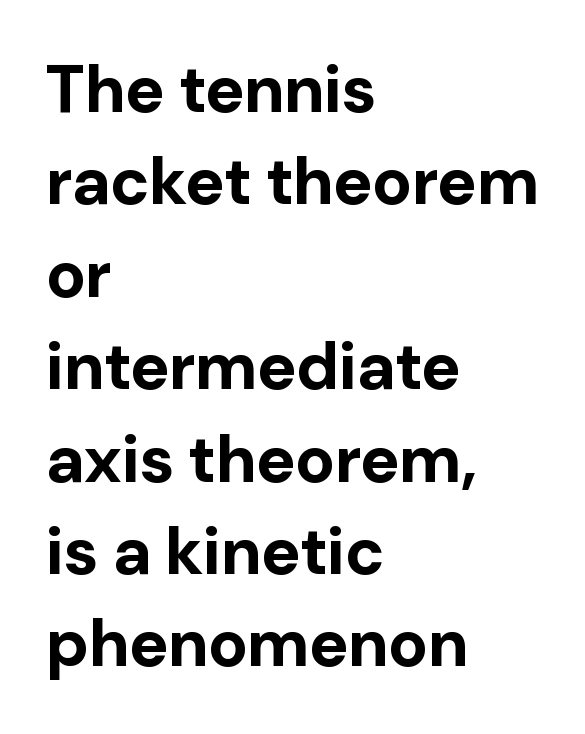
Q: Is the text bold? A: Yes.
Q: Is the text italic (slanted)? A: No, it is upright.
Q: Is the typeface a serif or a sans-serif typeface? A: Sans-serif.
Q: Is the text underlined? A: No.
Q: How is the paragraph aligned? A: Left-aligned.
Q: Is the spacing between letters normal or unusually wide? A: Normal.
Q: Is the spacing between lines tight, normal or loose? A: Normal.
Q: Width (condensed, normal, or wide)? A: Normal.
Q: Stroke contrast? A: Low.
Q: x-height? A: Medium.
Q: Monospaced? A: No.
